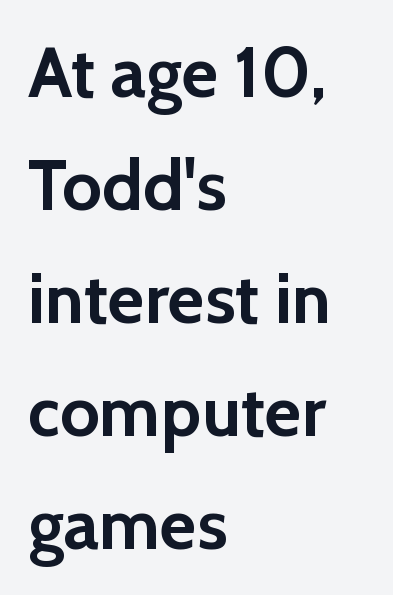
Q: Is the text bold? A: Yes.
Q: Is the text italic (slanted)? A: No, it is upright.
Q: Is the typeface a serif or a sans-serif typeface? A: Sans-serif.
Q: Is the text underlined? A: No.
Q: How is the paragraph aligned? A: Left-aligned.
Q: Is the spacing between letters normal or unusually wide? A: Normal.
Q: Is the spacing between lines tight, normal or loose? A: Normal.
Q: Width (condensed, normal, or wide)? A: Normal.
Q: x-height? A: Medium.
Q: Monospaced? A: No.
